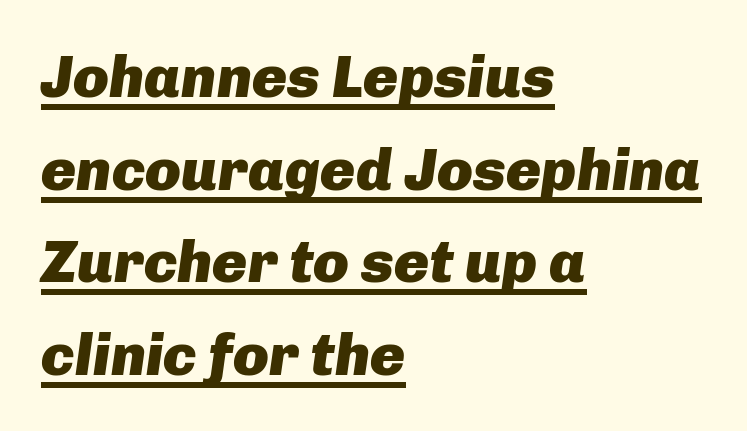
The image shows 59 px heavy type, italic (leaning right); set left-aligned, normal line spacing (1.57x), normal letter spacing, underlined; low stroke contrast and a medium x-height.
